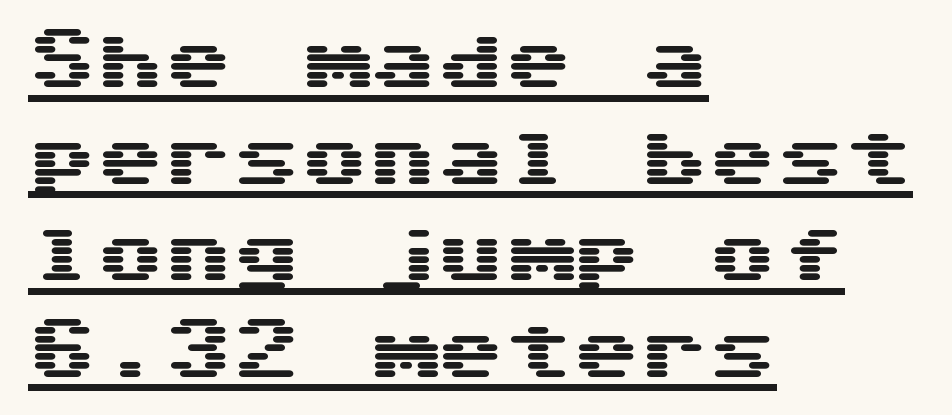
{"serif": "no", "italic": "no", "width": "wide", "stroke_contrast": "medium", "x_height": "medium", "underline": "yes", "align": "left", "line_spacing": "normal", "line_spacing_ratio": 1.42, "letter_spacing": "normal", "letter_spacing_em": 0.0, "glyph_px": 68}
